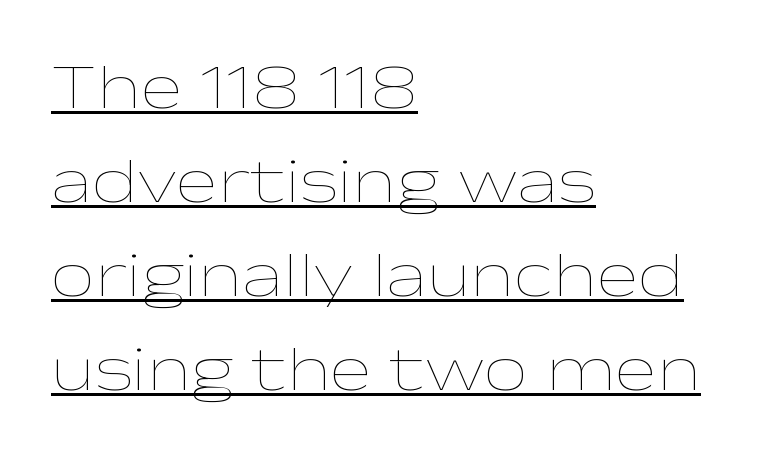
Q: Is the text bold? A: No.
Q: Is the text italic (slanted)? A: No, it is upright.
Q: Is the text underlined? A: Yes.
Q: How is the paragraph aligned? A: Left-aligned.
Q: Is the spacing between letters normal or unusually wide? A: Normal.
Q: Is the spacing between lines tight, normal or loose? A: Normal.
Q: Width (condensed, normal, or wide)? A: Wide.
Q: Stroke contrast? A: Low.
Q: x-height? A: Medium.
Q: Monospaced? A: No.
